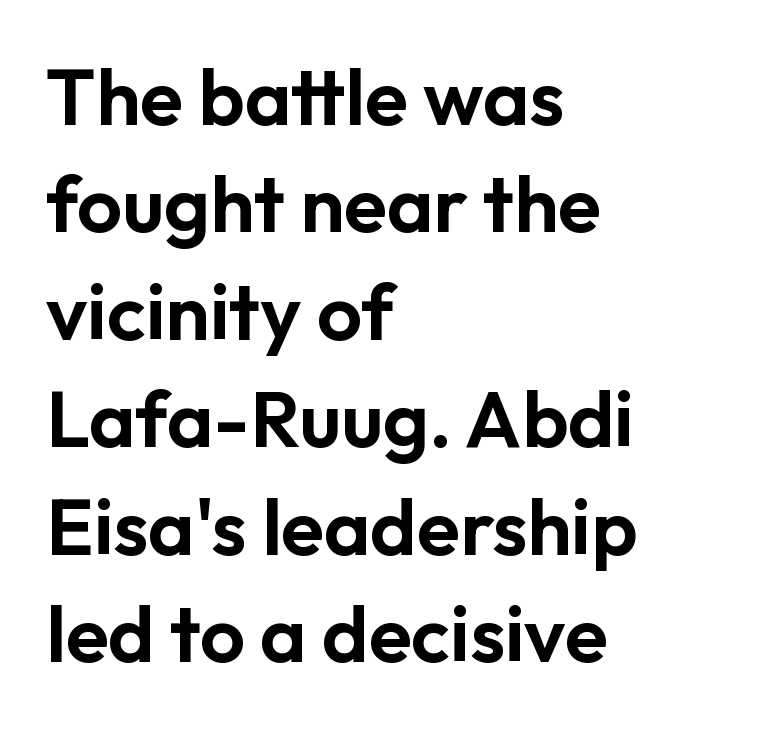
Q: Is the text italic (slanted)? A: No, it is upright.
Q: Is the typeface a serif or a sans-serif typeface? A: Sans-serif.
Q: Is the text underlined? A: No.
Q: How is the paragraph aligned? A: Left-aligned.
Q: Is the spacing between letters normal or unusually wide? A: Normal.
Q: Is the spacing between lines tight, normal or loose? A: Normal.
Q: Width (condensed, normal, or wide)? A: Normal.
Q: Stroke contrast? A: Low.
Q: x-height? A: Medium.
Q: Monospaced? A: No.
